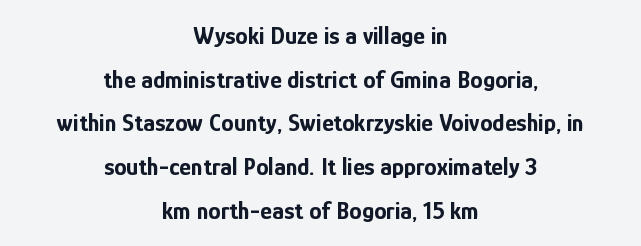
Q: Is the text bold? A: Yes.
Q: Is the text italic (slanted)? A: No, it is upright.
Q: Is the text underlined? A: No.
Q: How is the paragraph aligned? A: Centered.
Q: Is the spacing between letters normal or unusually wide? A: Normal.
